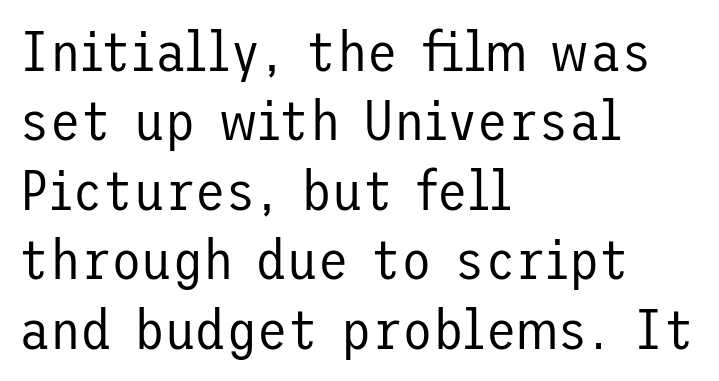
Q: Is the text bold? A: No.
Q: Is the text italic (slanted)? A: No, it is upright.
Q: Is the typeface a serif or a sans-serif typeface? A: Sans-serif.
Q: Is the text underlined? A: No.
Q: How is the paragraph aligned? A: Left-aligned.
Q: Is the spacing between letters normal or unusually wide? A: Normal.
Q: Width (condensed, normal, or wide)? A: Normal.
Q: Stroke contrast? A: Low.
Q: x-height? A: Medium.
